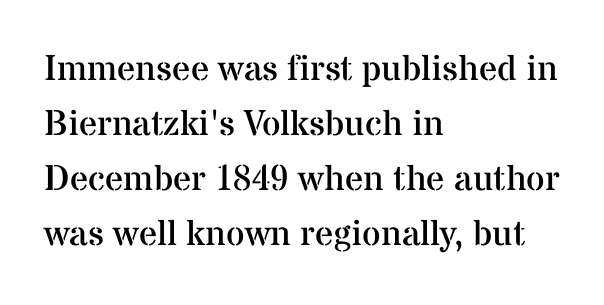
{"serif": "yes", "italic": "no", "bold": "no", "weight": "regular", "width": "normal", "stroke_contrast": "medium", "x_height": "medium", "monospaced": "no", "underline": "no", "align": "left", "line_spacing": "normal", "line_spacing_ratio": 1.53, "letter_spacing": "normal", "letter_spacing_em": 0.0, "glyph_px": 36}
